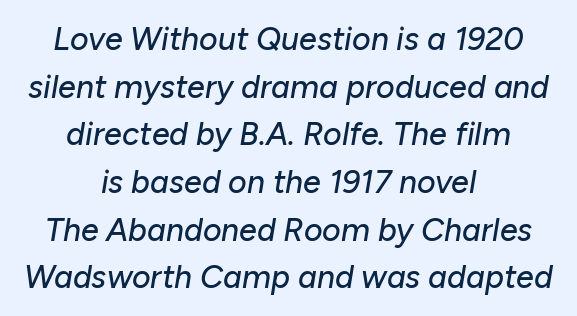
Characters follow at the spacing the type designer built in. Unmarked baselines from the first word to the last. A student would call this center alignment; a typographer would say set centered. The designer left line spacing at the default. Character widths vary here, with narrow letters taking less room than wide ones.
